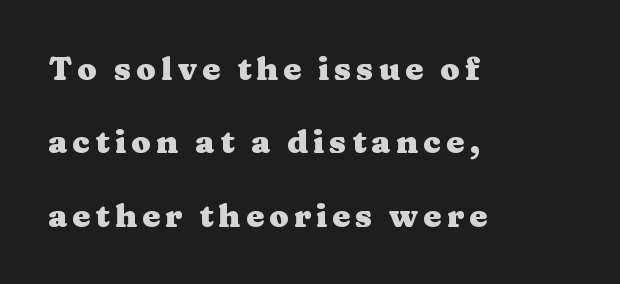
Q: Is the text bold? A: Yes.
Q: Is the text italic (slanted)? A: No, it is upright.
Q: Is the typeface a serif or a sans-serif typeface? A: Serif.
Q: Is the text underlined? A: No.
Q: How is the paragraph aligned? A: Left-aligned.
Q: Is the spacing between lines tight, normal or loose? A: Loose.
Q: Width (condensed, normal, or wide)? A: Wide.
Q: Stroke contrast? A: Medium.
Q: x-height? A: Medium.
Q: Monospaced? A: No.
